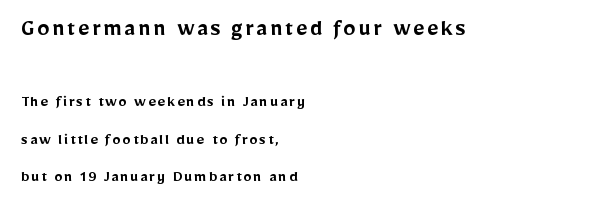
Q: Is the text bold? A: Semi-bold.
Q: Is the text italic (slanted)? A: No, it is upright.
Q: Is the text underlined? A: No.
Q: How is the paragraph aligned? A: Left-aligned.
Q: Is the spacing between lines tight, normal or loose? A: Loose.
Q: Which block of text is set in a larger size, the first (top) or the second (bottom)? A: The first (top) one.
